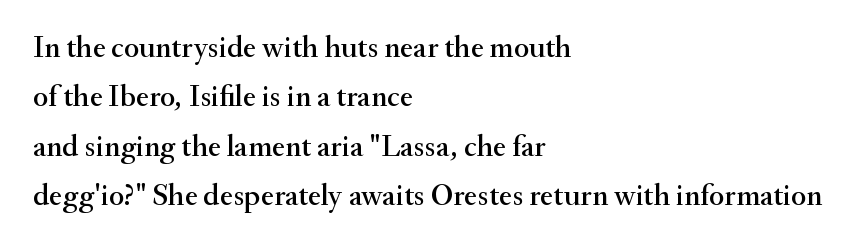
Q: Is the text italic (slanted)? A: No, it is upright.
Q: Is the typeface a serif or a sans-serif typeface? A: Serif.
Q: Is the text underlined? A: No.
Q: How is the paragraph aligned? A: Left-aligned.
Q: Is the spacing between letters normal or unusually wide? A: Normal.
Q: Is the spacing between lines tight, normal or loose? A: Normal.
Q: Width (condensed, normal, or wide)? A: Normal.
Q: Stroke contrast? A: Medium.
Q: x-height? A: Small.
Q: Monospaced? A: No.
